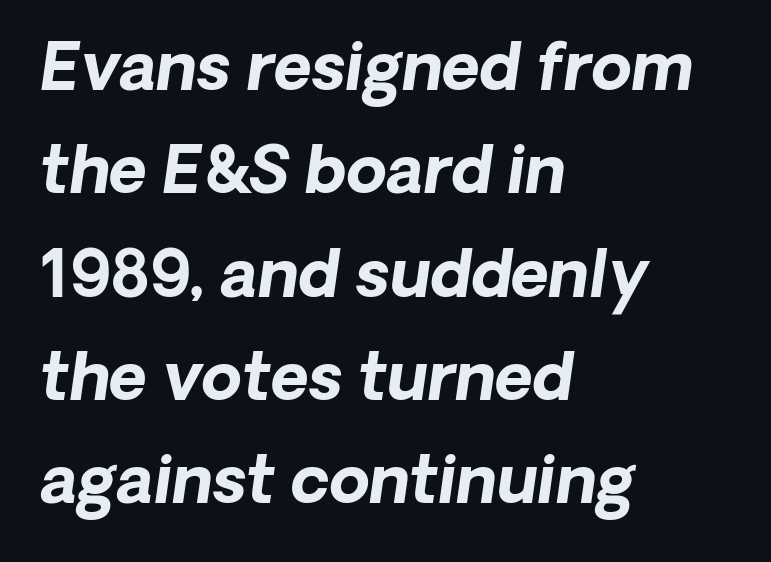
The image shows 65 px bold sans-serif type; set left-aligned, normal line spacing (1.59x), normal letter spacing, not underlined; low stroke contrast and a medium x-height.
